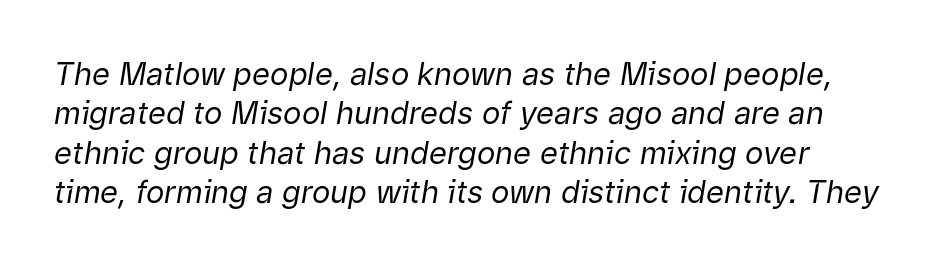
Q: Is the text bold? A: No.
Q: Is the text italic (slanted)? A: Yes, it leans right by about 9 degrees.
Q: Is the text underlined? A: No.
Q: Is the spacing between letters normal or unusually wide? A: Normal.
Q: Is the spacing between lines tight, normal or loose? A: Normal.
Q: Width (condensed, normal, or wide)? A: Normal.
Q: Stroke contrast? A: Low.
Q: x-height? A: Medium.
Q: Monospaced? A: No.
